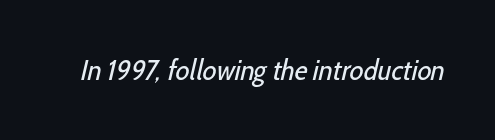
The image shows 29 px regular-weight, condensed sans-serif type; set normal letter spacing, not underlined; low stroke contrast and a medium x-height.
